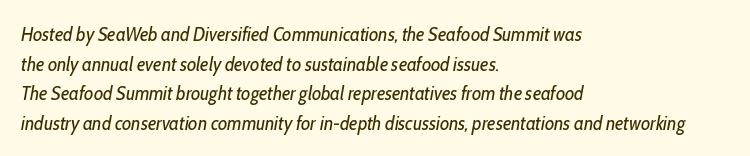
Think standard paragraph weight, or any step lighter than that. Designer's note — italics engaged. Students, note that the glyphs here touch the page at normal intervals. Rows of type keep a routine distance in the vertical direction.
